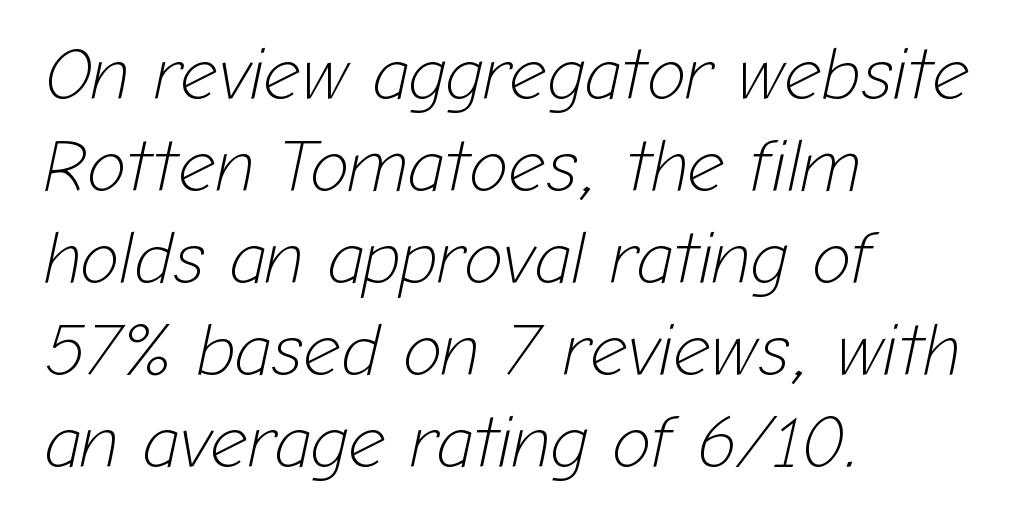
{"italic": "yes", "lean": "right", "slant_degrees": 12, "bold": "no", "weight": "light", "width": "normal", "stroke_contrast": "low", "x_height": "medium", "monospaced": "no", "underline": "no", "align": "left", "line_spacing": "normal", "line_spacing_ratio": 1.26, "letter_spacing": "normal", "letter_spacing_em": 0.0, "glyph_px": 73}
